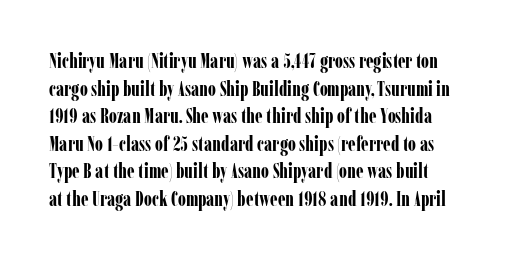
Q: Is the text bold? A: Yes.
Q: Is the text italic (slanted)? A: No, it is upright.
Q: Is the text underlined? A: No.
Q: Is the spacing between letters normal or unusually wide? A: Normal.
Q: Is the spacing between lines tight, normal or loose? A: Normal.
